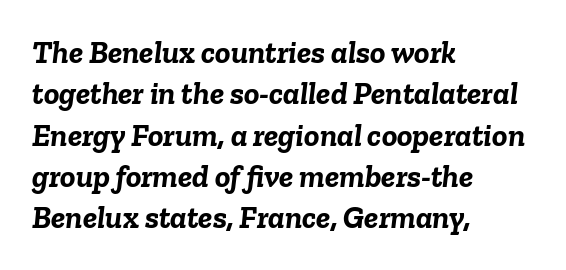
The image shows 32 px semibold type, italic (leaning right); set left-aligned, normal line spacing (1.29x), normal letter spacing, not underlined; low stroke contrast and a medium x-height.
